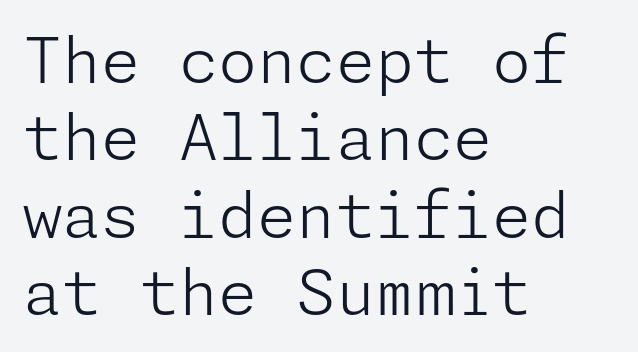
{"serif": "no", "italic": "no", "bold": "no", "weight": "light", "width": "normal", "stroke_contrast": "low", "x_height": "medium", "underline": "no", "align": "left", "line_spacing_ratio": 1.23, "letter_spacing": "normal", "letter_spacing_em": 0.0, "glyph_px": 63}
